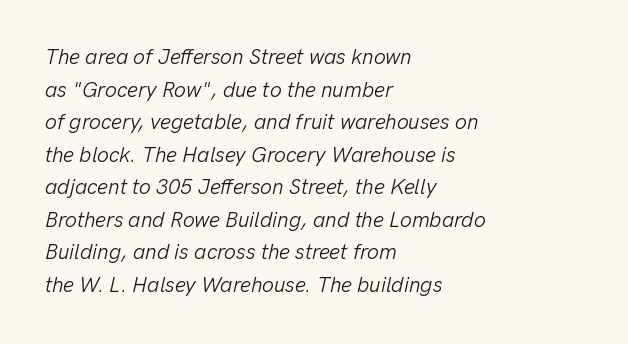
{"italic": "yes", "lean": "right", "slant_degrees": 13, "bold": "no", "underline": "no", "align": "left", "line_spacing": "normal", "line_spacing_ratio": 1.55, "letter_spacing": "normal", "letter_spacing_em": 0.0, "glyph_px": 21}
